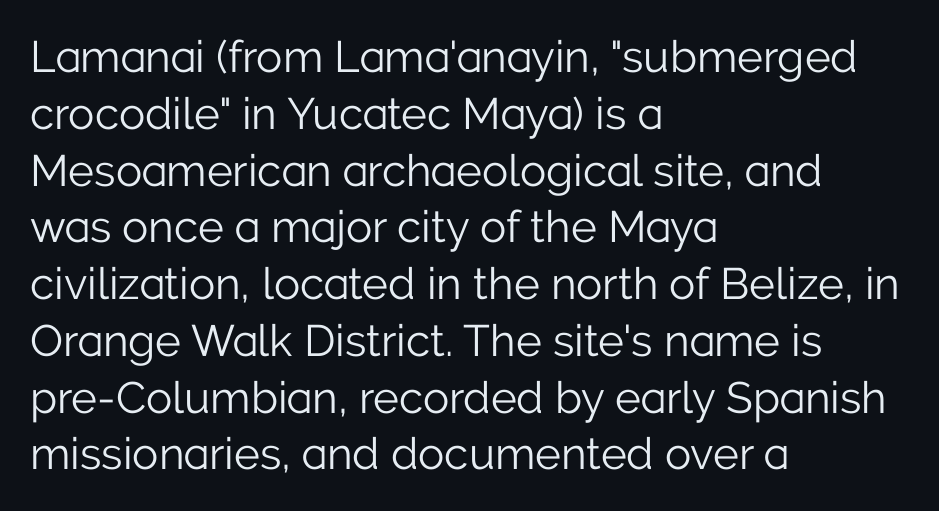
This is not heavy type; no bold has been used. The rendering shows plain stroke endings on the letterforms — a sans-serif design. Notice how descenders clear the ascenders below comfortably — that's standard leading. You could not count columns in this text — the font is proportionally spaced.
